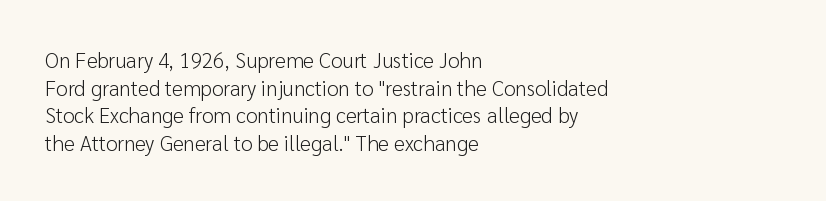
{"italic": "no", "bold": "no", "underline": "no", "align": "left", "line_spacing": "normal", "line_spacing_ratio": 1.31, "letter_spacing": "normal", "letter_spacing_em": 0.0, "glyph_px": 21}
